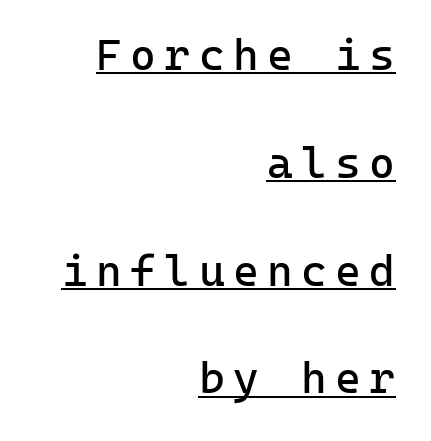
Q: Is the text bold? A: No.
Q: Is the text italic (slanted)? A: No, it is upright.
Q: Is the typeface a serif or a sans-serif typeface? A: Sans-serif.
Q: Is the text underlined? A: Yes.
Q: How is the paragraph aligned? A: Right-aligned.
Q: Is the spacing between lines tight, normal or loose? A: Loose.
Q: Width (condensed, normal, or wide)? A: Normal.
Q: Stroke contrast? A: Low.
Q: x-height? A: Medium.
Q: Monospaced? A: Yes.
